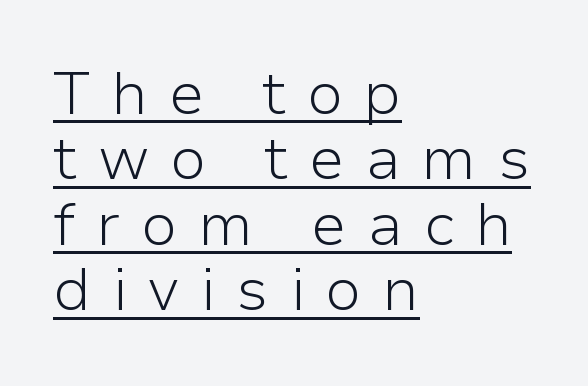
Q: Is the text bold? A: No.
Q: Is the text italic (slanted)? A: No, it is upright.
Q: Is the typeface a serif or a sans-serif typeface? A: Sans-serif.
Q: Is the text underlined? A: Yes.
Q: How is the paragraph aligned? A: Left-aligned.
Q: Is the spacing between letters normal or unusually wide? A: Unusually wide.
Q: Is the spacing between lines tight, normal or loose? A: Tight.
Q: Width (condensed, normal, or wide)? A: Normal.
Q: Stroke contrast? A: Low.
Q: x-height? A: Medium.
Q: Monospaced? A: No.
